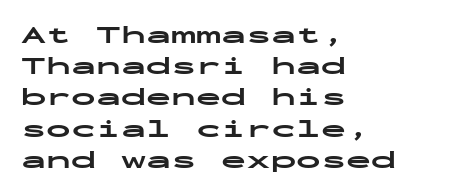
{"italic": "no", "bold": "yes", "underline": "no", "align": "left", "line_spacing": "normal", "line_spacing_ratio": 1.25, "letter_spacing": "normal", "letter_spacing_em": 0.0, "glyph_px": 25}
